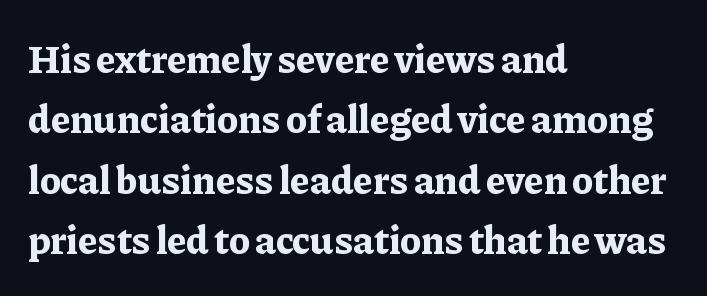
Q: Is the text bold? A: Yes.
Q: Is the text italic (slanted)? A: No, it is upright.
Q: Is the typeface a serif or a sans-serif typeface? A: Serif.
Q: Is the text underlined? A: No.
Q: How is the paragraph aligned? A: Left-aligned.
Q: Is the spacing between letters normal or unusually wide? A: Normal.
Q: Is the spacing between lines tight, normal or loose? A: Normal.
Q: Width (condensed, normal, or wide)? A: Normal.
Q: Stroke contrast? A: Low.
Q: x-height? A: Medium.
Q: Monospaced? A: No.
